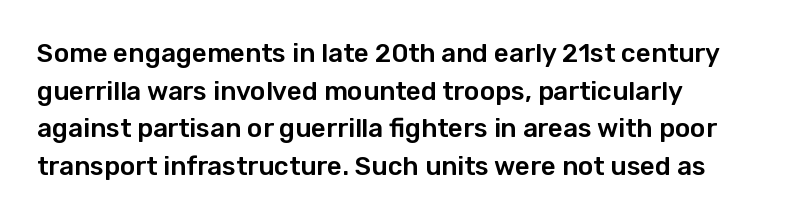
The passage shown has conventional tracking throughout. The leading is moderate, giving the passage an even texture. Upright lettering throughout. Nobody drew a line under any word here.
